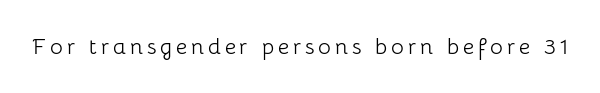
{"italic": "no", "bold": "no", "underline": "no", "glyph_px": 22}
